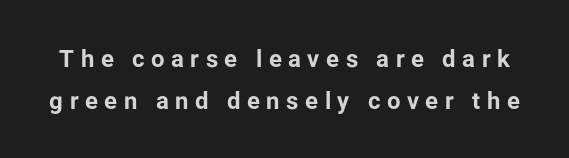
{"italic": "no", "bold": "yes", "underline": "no", "line_spacing_ratio": 1.74, "letter_spacing": "wide", "letter_spacing_em": 0.27, "glyph_px": 24}
